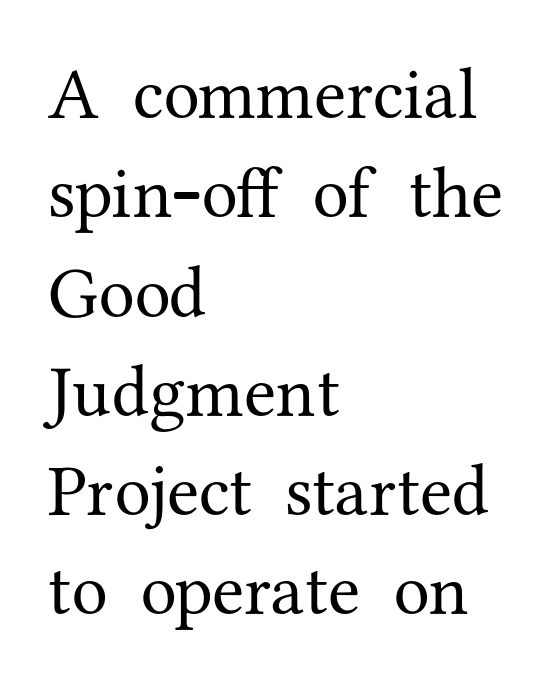
Q: Is the text bold? A: No.
Q: Is the text italic (slanted)? A: No, it is upright.
Q: Is the typeface a serif or a sans-serif typeface? A: Serif.
Q: Is the text underlined? A: No.
Q: How is the paragraph aligned? A: Left-aligned.
Q: Is the spacing between letters normal or unusually wide? A: Normal.
Q: Is the spacing between lines tight, normal or loose? A: Normal.
Q: Width (condensed, normal, or wide)? A: Normal.
Q: Stroke contrast? A: Medium.
Q: x-height? A: Medium.
Q: Monospaced? A: No.
